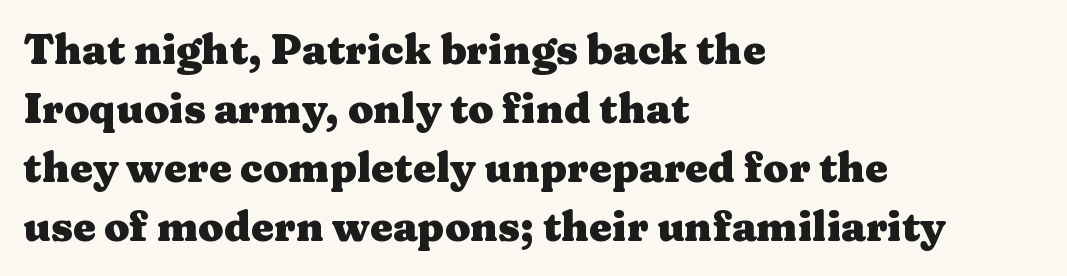
Typesetter's note: full bold, strokes at maximum text heaviness. This is the regular roman posture of the typeface. Horizontally, the lines are justified to the leading edge only. Is this a sans? No — the strokes have serifs. The glyphs are unaccompanied by any horizontal stroke below them.
